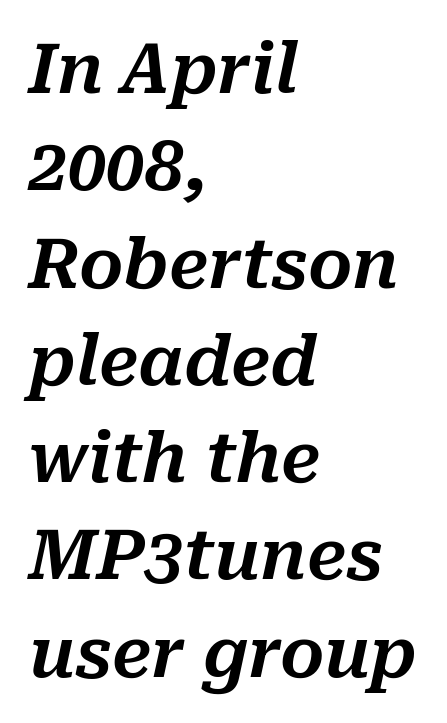
Q: Is the text italic (slanted)? A: Yes, it leans right by about 10 degrees.
Q: Is the text underlined? A: No.
Q: How is the paragraph aligned? A: Left-aligned.
Q: Is the spacing between letters normal or unusually wide? A: Normal.
Q: Is the spacing between lines tight, normal or loose? A: Normal.
Q: Width (condensed, normal, or wide)? A: Normal.
Q: Stroke contrast? A: Medium.
Q: x-height? A: Medium.
Q: Monospaced? A: No.
